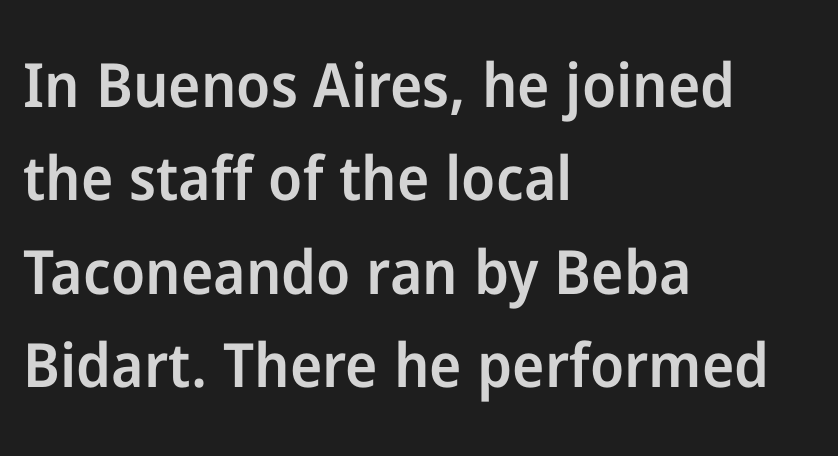
Visually the block forms a straight wall on the left and a jagged coastline on the right. The face used here is proportionally spaced, like ordinary book or web type. Has an underline been added? It has not. Summary of weight: moderately heavy, a semibold. Serif or sans? Sans — the stroke terminals are bare.
